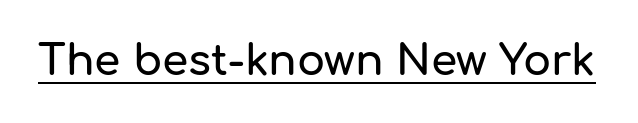
Q: Is the text italic (slanted)? A: No, it is upright.
Q: Is the typeface a serif or a sans-serif typeface? A: Sans-serif.
Q: Is the text underlined? A: Yes.
Q: Is the spacing between letters normal or unusually wide? A: Normal.
Q: Width (condensed, normal, or wide)? A: Normal.
Q: Stroke contrast? A: Low.
Q: x-height? A: Medium.
Q: Monospaced? A: No.
